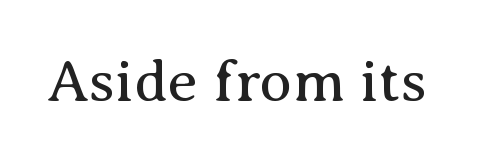
{"serif": "yes", "italic": "no", "bold": "no", "weight": "regular", "width": "normal", "stroke_contrast": "medium", "x_height": "medium", "monospaced": "no", "underline": "no", "letter_spacing": "normal", "letter_spacing_em": 0.0, "glyph_px": 60}
